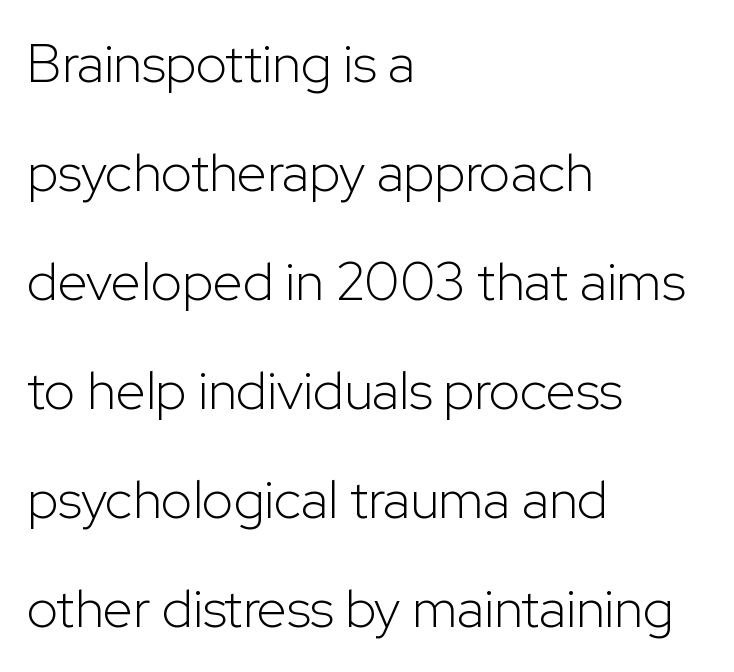
Q: Is the text bold? A: No.
Q: Is the text italic (slanted)? A: No, it is upright.
Q: Is the typeface a serif or a sans-serif typeface? A: Sans-serif.
Q: Is the text underlined? A: No.
Q: How is the paragraph aligned? A: Left-aligned.
Q: Is the spacing between letters normal or unusually wide? A: Normal.
Q: Is the spacing between lines tight, normal or loose? A: Loose.
Q: Width (condensed, normal, or wide)? A: Normal.
Q: Stroke contrast? A: Low.
Q: x-height? A: Medium.
Q: Monospaced? A: No.
